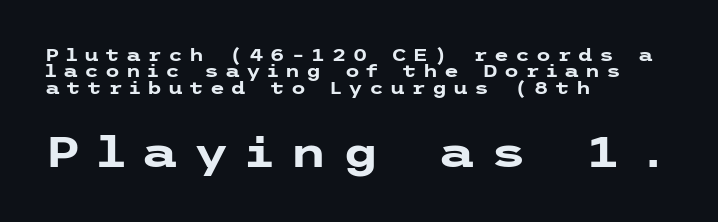
Q: Is the text bold? A: Yes.
Q: Is the text italic (slanted)? A: No, it is upright.
Q: Is the typeface a serif or a sans-serif typeface? A: Sans-serif.
Q: Is the text underlined? A: No.
Q: How is the paragraph aligned? A: Left-aligned.
Q: Is the spacing between letters normal or unusually wide? A: Unusually wide.
Q: Is the spacing between lines tight, normal or loose? A: Tight.
Q: Which block of text is set in a larger size, the first (top) or the second (bottom)? A: The second (bottom) one.
Q: Width (condensed, normal, or wide)? A: Wide.
Q: Stroke contrast? A: Low.
Q: x-height? A: Medium.
